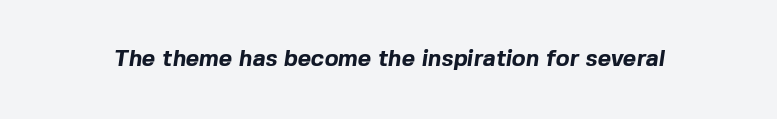
Q: Is the text bold? A: Yes.
Q: Is the text underlined? A: No.
Q: Is the spacing between letters normal or unusually wide? A: Normal.
